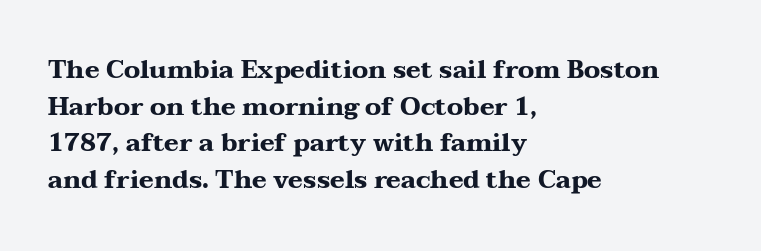
Q: Is the text bold? A: Yes.
Q: Is the text italic (slanted)? A: No, it is upright.
Q: Is the text underlined? A: No.
Q: How is the paragraph aligned? A: Left-aligned.
Q: Is the spacing between letters normal or unusually wide? A: Normal.
Q: Is the spacing between lines tight, normal or loose? A: Normal.
